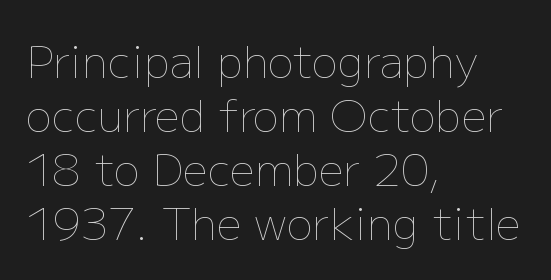
Unlike italic type, these characters show no tilt at all. Vertical stems look standard width or narrower in stroke. Any mark beneath the type? The region is blank. The ragged edge is on the right, which tells us the setting is flush left. Characters follow at the spacing the type designer built in.
